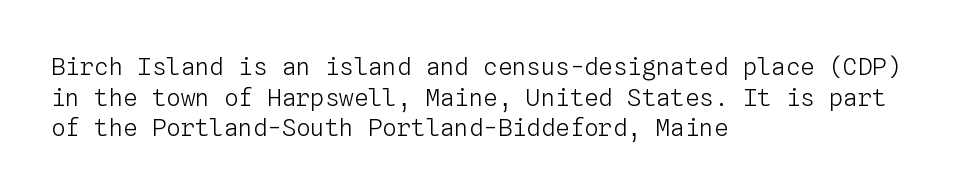
Q: Is the text bold? A: No.
Q: Is the text italic (slanted)? A: No, it is upright.
Q: Is the text underlined? A: No.
Q: How is the paragraph aligned? A: Left-aligned.
Q: Is the spacing between letters normal or unusually wide? A: Normal.
Q: Is the spacing between lines tight, normal or loose? A: Normal.
